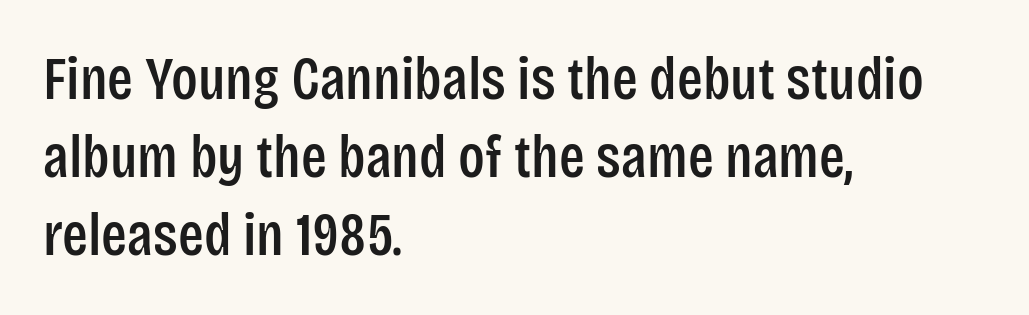
The image shows 60 px condensed sans-serif type, upright; set left-aligned, normal line spacing (1.3x), normal letter spacing, not underlined; low stroke contrast and a large x-height.
